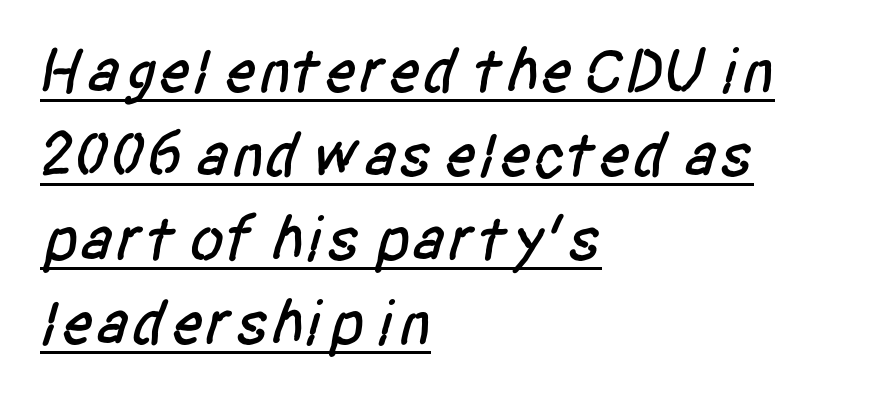
These lines are rendered in a variable-pitch font. The space between consecutive lines is moderate. This rendering employs a face without finishing strokes, i.e., a sans-serif. You can see a thin bar hugging the bottom of the glyphs.
